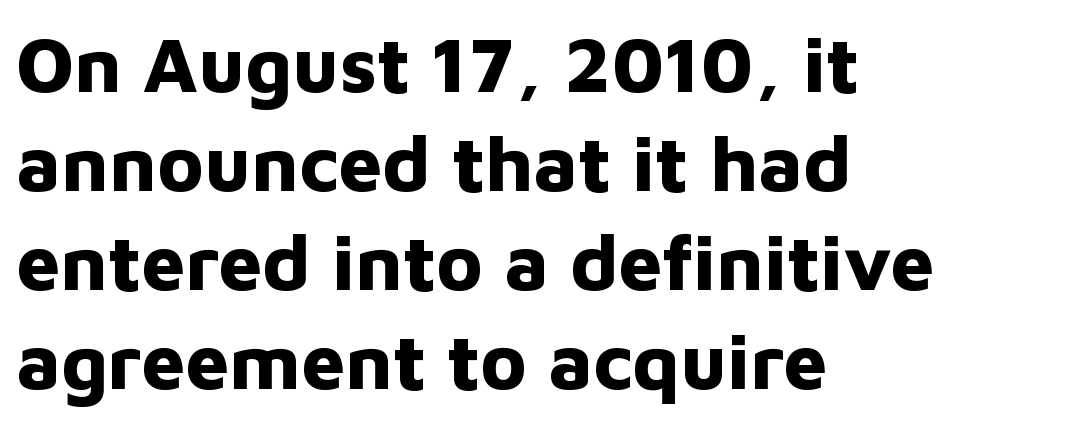
The space beneath each line is pristine and unruled. The face used here is proportionally spaced, like ordinary book or web type. Layout note: lines flush left. The sample has been set heavy, in full bold. The typeface chosen for these lines omits serifs. Leading matches the norm, producing a regular column.
